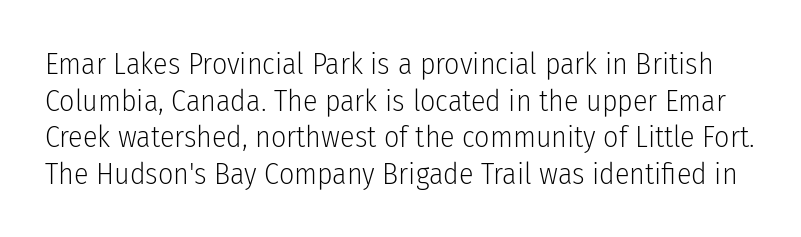
Q: Is the text bold? A: No.
Q: Is the text italic (slanted)? A: No, it is upright.
Q: Is the typeface a serif or a sans-serif typeface? A: Sans-serif.
Q: Is the text underlined? A: No.
Q: Is the spacing between letters normal or unusually wide? A: Normal.
Q: Width (condensed, normal, or wide)? A: Condensed.
Q: Stroke contrast? A: Low.
Q: x-height? A: Medium.
Q: Monospaced? A: No.
